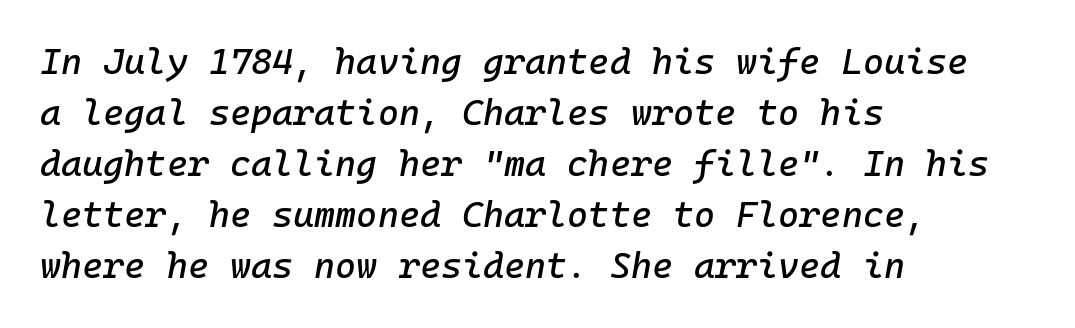
Q: Is the text italic (slanted)? A: Yes, it leans right by about 10 degrees.
Q: Is the text underlined? A: No.
Q: How is the paragraph aligned? A: Left-aligned.
Q: Is the spacing between letters normal or unusually wide? A: Normal.
Q: Is the spacing between lines tight, normal or loose? A: Normal.
Q: Width (condensed, normal, or wide)? A: Normal.
Q: Stroke contrast? A: Low.
Q: x-height? A: Medium.
